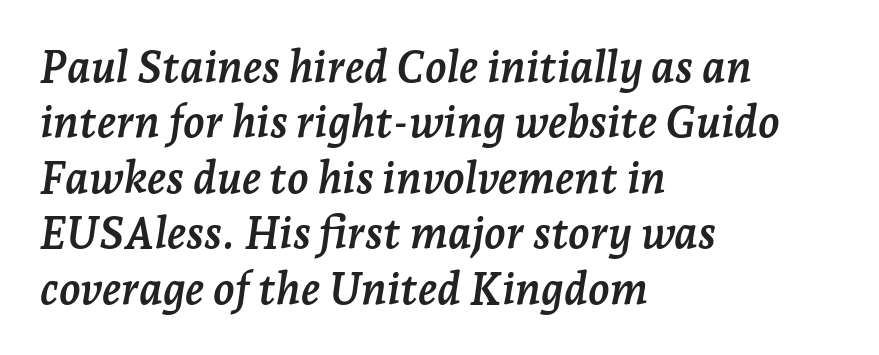
The image shows 44 px semibold serif type, italic (leaning right); set left-aligned, normal line spacing (1.26x), normal letter spacing, not underlined; low stroke contrast and a medium x-height.
